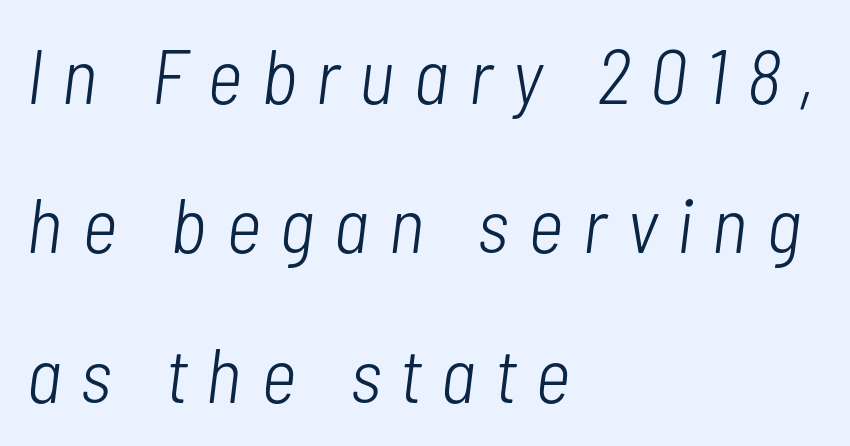
The image shows 77 px light, condensed type, italic (leaning right); set left-aligned, loose line spacing (1.94x), unusually wide letter spacing (+0.26 em), not underlined; low stroke contrast and a medium x-height.
